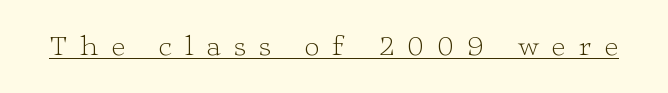
Q: Is the text bold? A: No.
Q: Is the text italic (slanted)? A: No, it is upright.
Q: Is the typeface a serif or a sans-serif typeface? A: Serif.
Q: Is the text underlined? A: Yes.
Q: Is the spacing between letters normal or unusually wide? A: Unusually wide.
Q: Width (condensed, normal, or wide)? A: Wide.
Q: Stroke contrast? A: Low.
Q: x-height? A: Medium.
Q: Monospaced? A: No.
